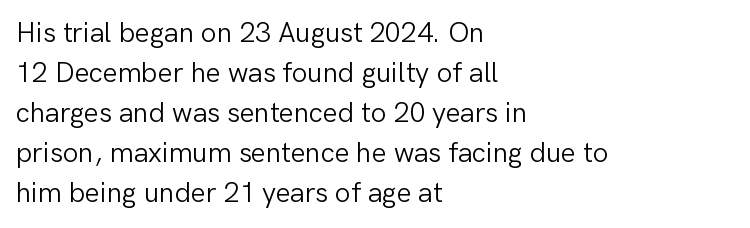
{"serif": "no", "italic": "no", "bold": "no", "weight": "light", "width": "normal", "stroke_contrast": "low", "x_height": "medium", "monospaced": "no", "underline": "no", "align": "left", "line_spacing": "normal", "line_spacing_ratio": 1.43, "letter_spacing": "normal", "letter_spacing_em": 0.0, "glyph_px": 28}
